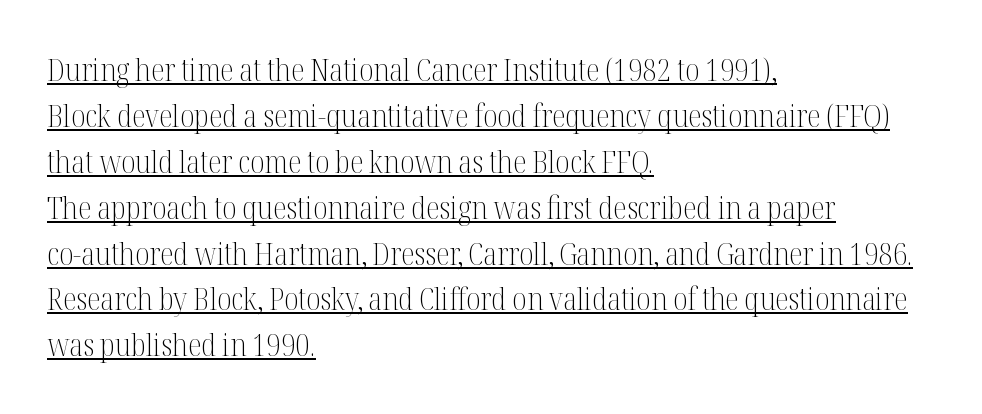
The leading is moderate, giving the passage an even texture. Typeset ragged right — the left edge is the straight one. The passage shown is typed in a proportional face where columns would drift. Unbolded letterforms with no extra heft. Descenders here cross a horizontal rule under the line. Are there feet on the stems? There are — it's a serif.
